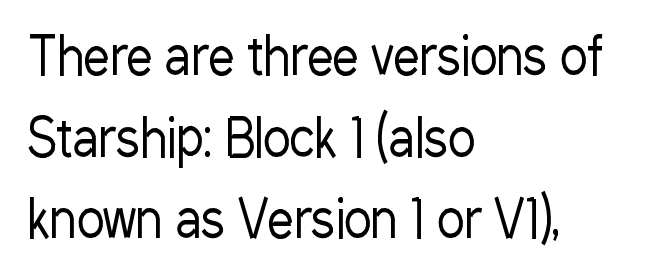
The image shows 52 px regular-weight, condensed sans-serif type, upright; set left-aligned, normal line spacing (1.57x), normal letter spacing, not underlined; low stroke contrast and a medium x-height.
